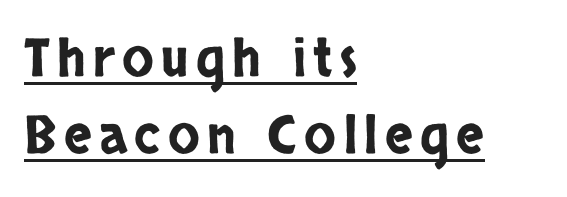
Q: Is the text italic (slanted)? A: No, it is upright.
Q: Is the typeface a serif or a sans-serif typeface? A: Sans-serif.
Q: Is the text underlined? A: Yes.
Q: How is the paragraph aligned? A: Left-aligned.
Q: Is the spacing between lines tight, normal or loose? A: Normal.
Q: Width (condensed, normal, or wide)? A: Condensed.
Q: Stroke contrast? A: Low.
Q: x-height? A: Large.
Q: Monospaced? A: No.
